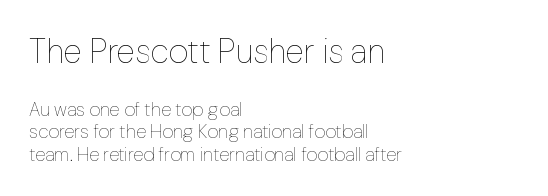
Teacher's note: observe the even left margin — that is flush-left alignment. Words float on clear page, feet unadorned. Larger block? The one above; the one below is distinctly smaller. Is the stroke heavy? The answer is a plain regular-or-lighter. Character widths vary here, with narrow letters taking less room than wide ones. No italicization has been applied; the sample stays upright.
